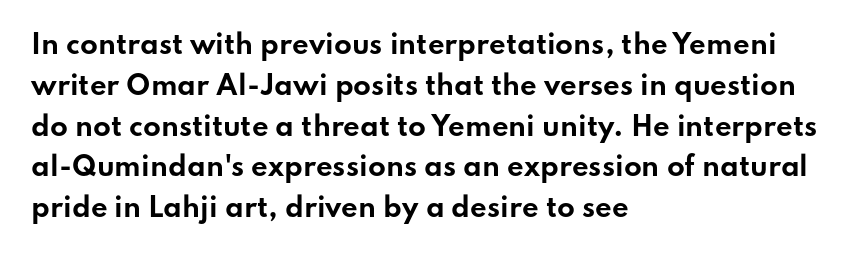
The image shows 26 px bold type, upright; set left-aligned, normal line spacing (1.57x), normal letter spacing, not underlined.
